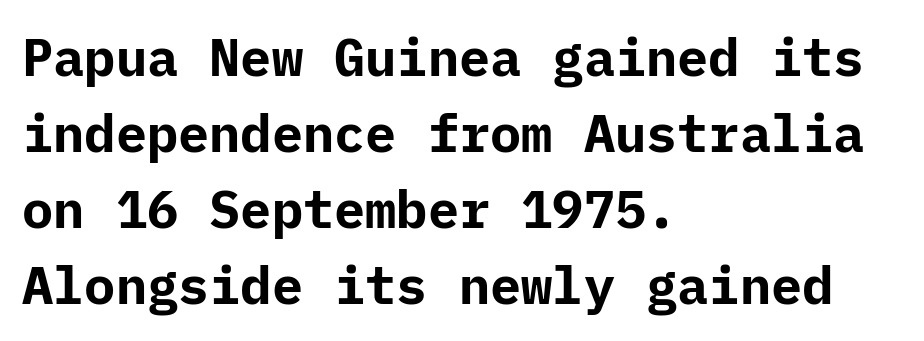
Q: Is the text bold? A: Yes.
Q: Is the text italic (slanted)? A: No, it is upright.
Q: Is the typeface a serif or a sans-serif typeface? A: Sans-serif.
Q: Is the text underlined? A: No.
Q: How is the paragraph aligned? A: Left-aligned.
Q: Is the spacing between letters normal or unusually wide? A: Normal.
Q: Is the spacing between lines tight, normal or loose? A: Normal.
Q: Width (condensed, normal, or wide)? A: Normal.
Q: Stroke contrast? A: Low.
Q: x-height? A: Medium.
